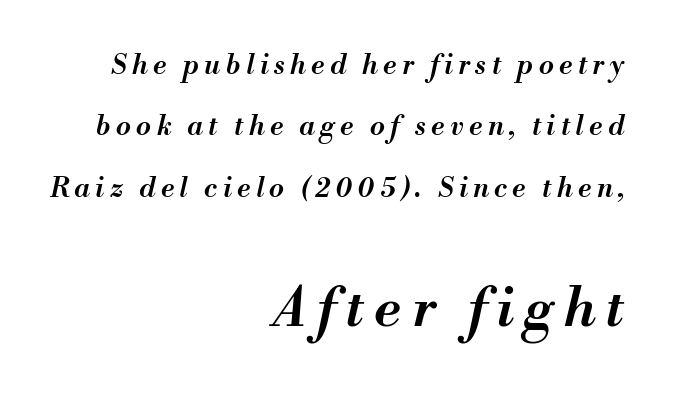
The image shows 54 px semibold type, italic (leaning right); set right-aligned, loose line spacing (2.27x), unusually wide letter spacing (+0.2 em), not underlined; the second (bottom) block is 2.0x larger; medium stroke contrast and a small x-height.
